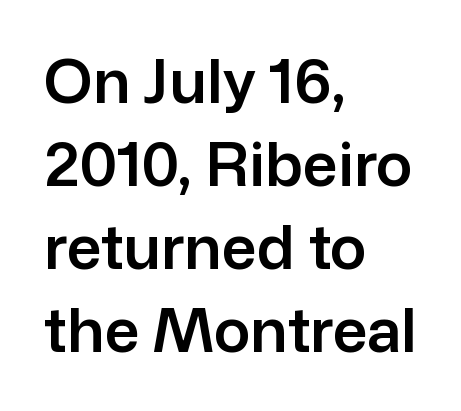
The image shows 61 px sans-serif type, upright; set left-aligned, normal line spacing (1.36x), normal letter spacing, not underlined; low stroke contrast and a medium x-height.
